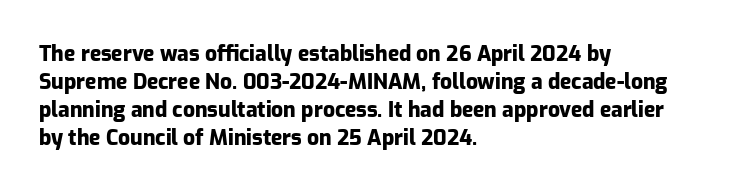
Anything drawn beneath the words? Only blank space. Evenly set lines give the paragraph a standard silhouette. In CSS terms this would be text-align: left. The font's upright variant was chosen for this text. Strokes here are thick enough to call this a true bold.
